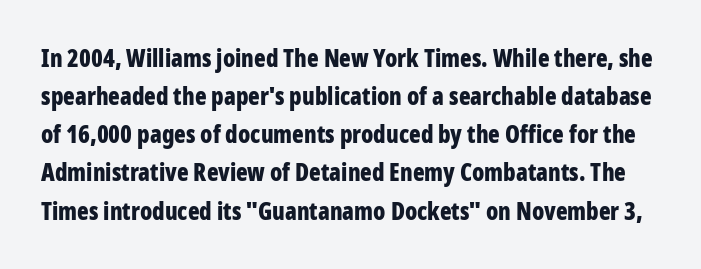
{"italic": "no", "bold": "yes", "underline": "no", "line_spacing": "normal", "line_spacing_ratio": 1.59, "letter_spacing": "normal", "letter_spacing_em": 0.0, "glyph_px": 24}
